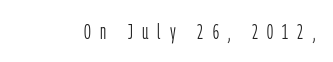
The image shows 21 px text type, upright; set unusually wide letter spacing (+0.44 em), not underlined.
